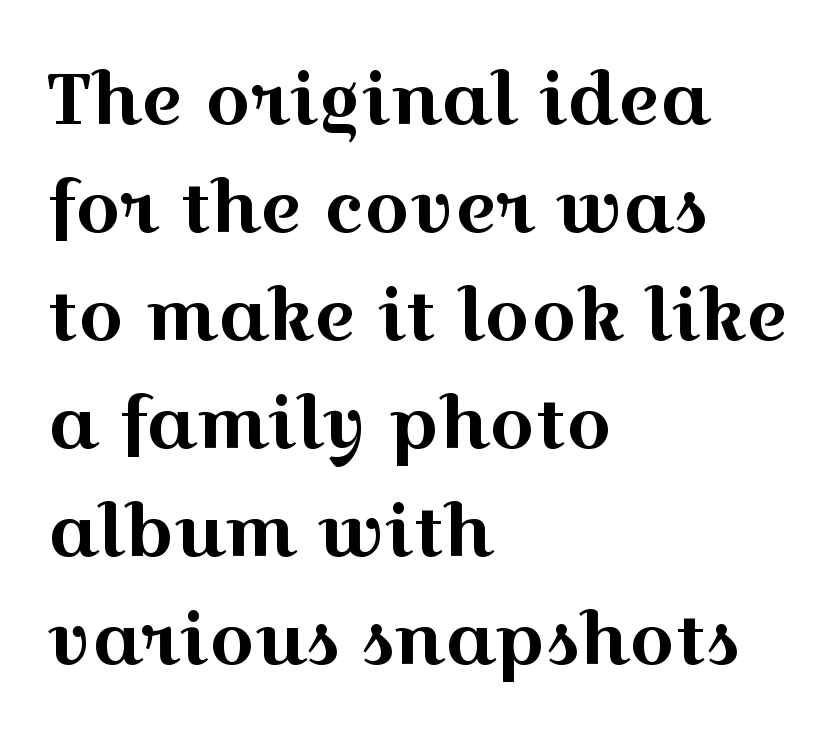
Q: Is the text italic (slanted)? A: No, it is upright.
Q: Is the typeface a serif or a sans-serif typeface? A: Serif.
Q: Is the text underlined? A: No.
Q: How is the paragraph aligned? A: Left-aligned.
Q: Is the spacing between letters normal or unusually wide? A: Normal.
Q: Is the spacing between lines tight, normal or loose? A: Normal.
Q: Width (condensed, normal, or wide)? A: Wide.
Q: x-height? A: Medium.
Q: Monospaced? A: No.
